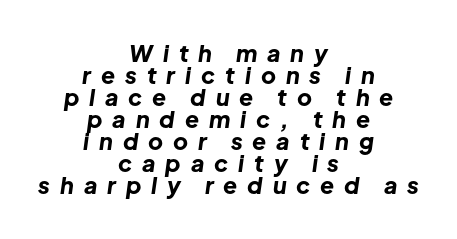
Q: Is the text bold? A: Yes.
Q: Is the text italic (slanted)? A: Yes, it leans right by about 8 degrees.
Q: Is the text underlined? A: No.
Q: How is the paragraph aligned? A: Centered.
Q: Is the spacing between letters normal or unusually wide? A: Unusually wide.
Q: Is the spacing between lines tight, normal or loose? A: Tight.
